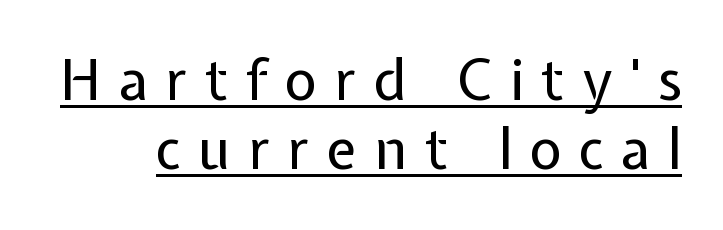
{"serif": "no", "italic": "no", "bold": "no", "weight": "regular", "width": "normal", "stroke_contrast": "low", "x_height": "medium", "monospaced": "no", "underline": "yes", "line_spacing_ratio": 1.24, "letter_spacing": "wide", "letter_spacing_em": 0.31, "glyph_px": 56}
